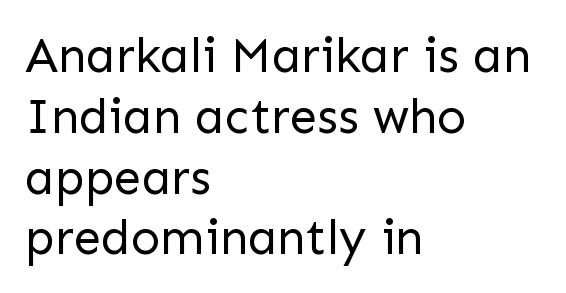
The image shows 49 px regular-weight sans-serif type, upright; set left-aligned, line spacing 1.24x, normal letter spacing, not underlined; low stroke contrast and a medium x-height.
